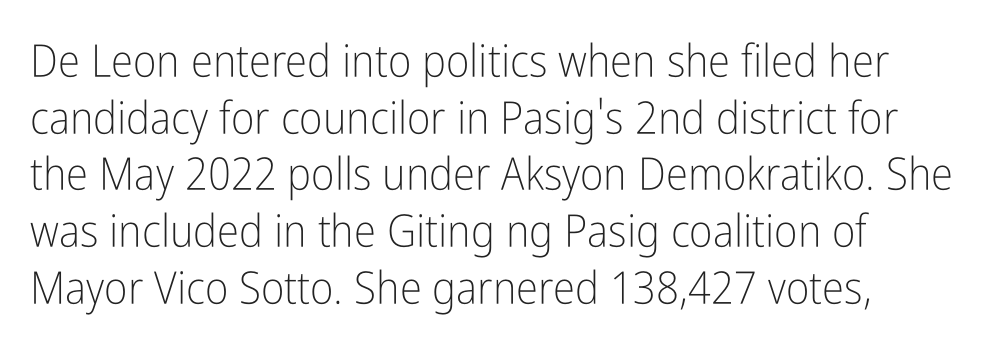
The string is rendered with underlining switched off. Ordinary non-slanted type is in use. Each stroke keeps to a modest, everyday thickness or less. You can tell from the bare stems that sans-serif type was used. Line beginnings align vertically; line endings do not. A typesetter would call this proportional, since set widths differ per character.
